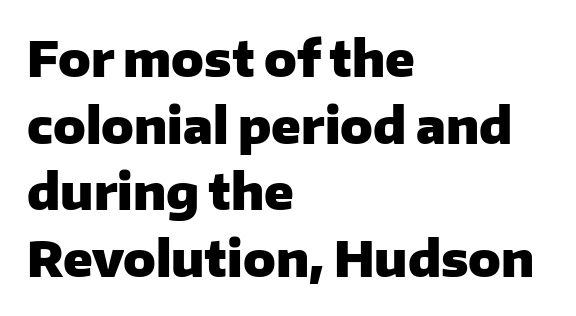
The ragged edge is on the right, which tells us the setting is flush left. I'd call this a sans setting — the letters go barefoot. This rendering features lettering with no underline. Note the varied advance widths — an 'i' is clearly narrower than an 'm'. A roman cut, with each character standing at attention.
